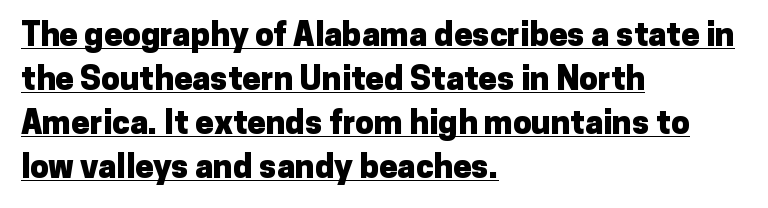
Q: Is the text bold? A: Yes.
Q: Is the text italic (slanted)? A: No, it is upright.
Q: Is the typeface a serif or a sans-serif typeface? A: Sans-serif.
Q: Is the text underlined? A: Yes.
Q: How is the paragraph aligned? A: Left-aligned.
Q: Is the spacing between letters normal or unusually wide? A: Normal.
Q: Is the spacing between lines tight, normal or loose? A: Normal.
Q: Width (condensed, normal, or wide)? A: Normal.
Q: Stroke contrast? A: Low.
Q: x-height? A: Medium.
Q: Monospaced? A: No.
